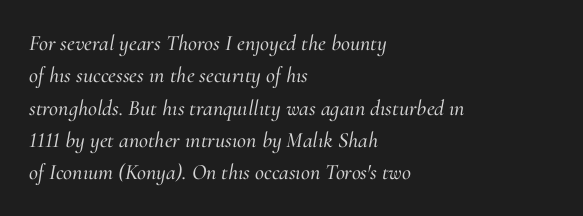
Q: Is the text italic (slanted)? A: Yes, it leans right by about 10 degrees.
Q: Is the text underlined? A: No.
Q: How is the paragraph aligned? A: Left-aligned.
Q: Is the spacing between letters normal or unusually wide? A: Normal.
Q: Is the spacing between lines tight, normal or loose? A: Normal.
